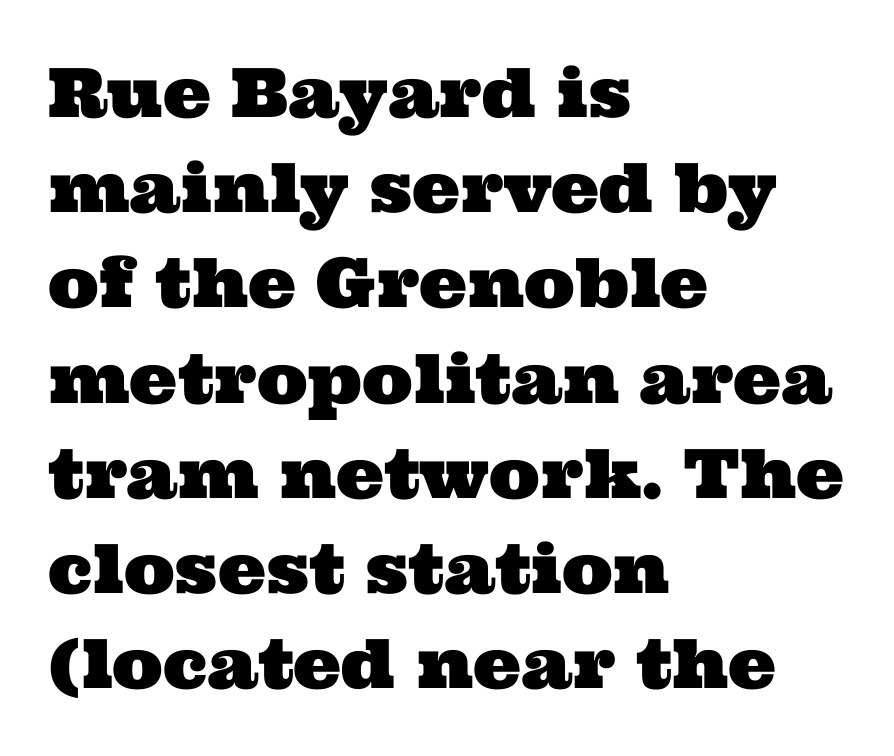
Q: Is the typeface a serif or a sans-serif typeface? A: Serif.
Q: Is the text underlined? A: No.
Q: How is the paragraph aligned? A: Left-aligned.
Q: Is the spacing between letters normal or unusually wide? A: Normal.
Q: Is the spacing between lines tight, normal or loose? A: Normal.
Q: Width (condensed, normal, or wide)? A: Wide.
Q: Stroke contrast? A: Medium.
Q: x-height? A: Medium.
Q: Monospaced? A: No.
